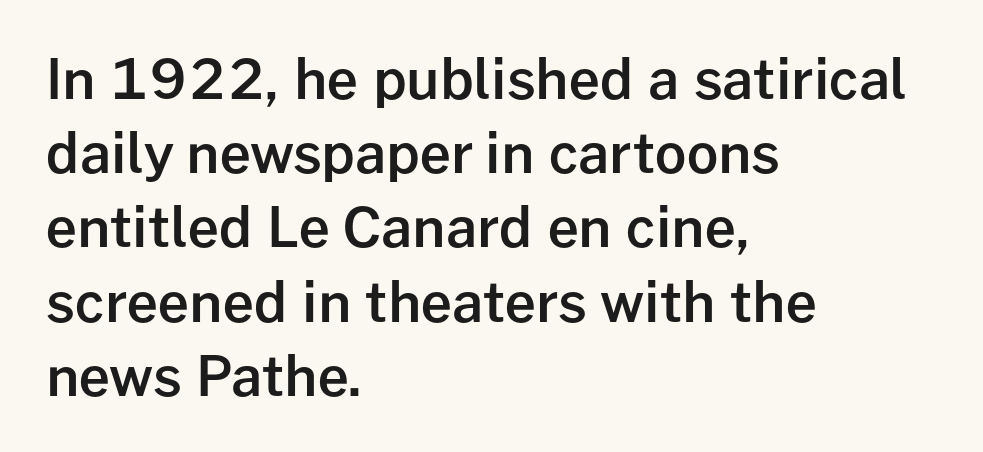
Honestly, there is no underline to notice here at all. The passage is arranged the way most books set body copy — flush left. Glyph-to-glyph distance matches everyday printed text. The rendering uses a moderate line-height, typical for paragraphs. Summary of weight: moderately heavy, a semibold. Grotesque or geometric, the face here clearly has no serifs.
